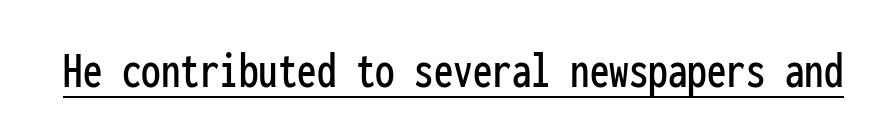
{"serif": "no", "italic": "no", "width": "condensed", "stroke_contrast": "low", "x_height": "medium", "monospaced": "yes", "underline": "yes", "letter_spacing": "normal", "letter_spacing_em": 0.0, "glyph_px": 52}
